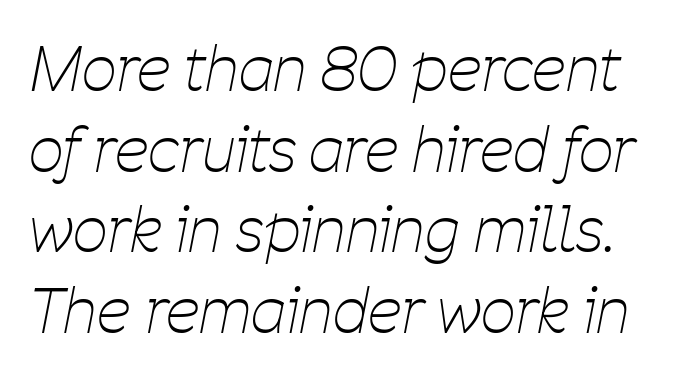
The image shows 61 px thin, condensed type, italic (leaning right); set normal line spacing (1.32x), normal letter spacing, not underlined; low stroke contrast and a medium x-height.
